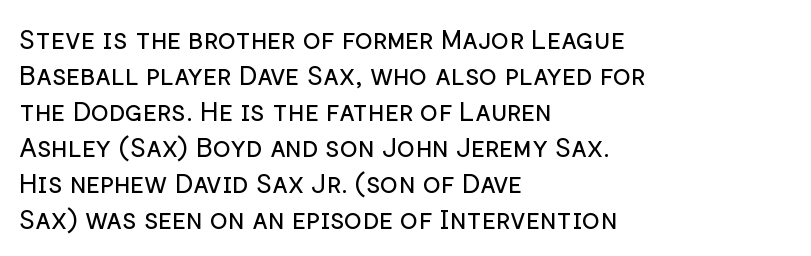
Q: Is the text bold? A: No.
Q: Is the text italic (slanted)? A: No, it is upright.
Q: Is the text underlined? A: No.
Q: How is the paragraph aligned? A: Left-aligned.
Q: Is the spacing between letters normal or unusually wide? A: Normal.
Q: Is the spacing between lines tight, normal or loose? A: Normal.
